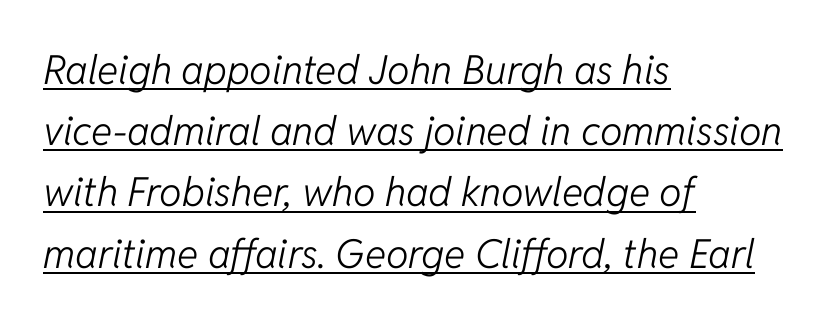
Emphasis-style slanted type is in use. Beneath each row of characters lies a ruled line. The type is set solid horizontally, with unmodified tracking. How would I describe the line gaps? Plain and ordinary.
